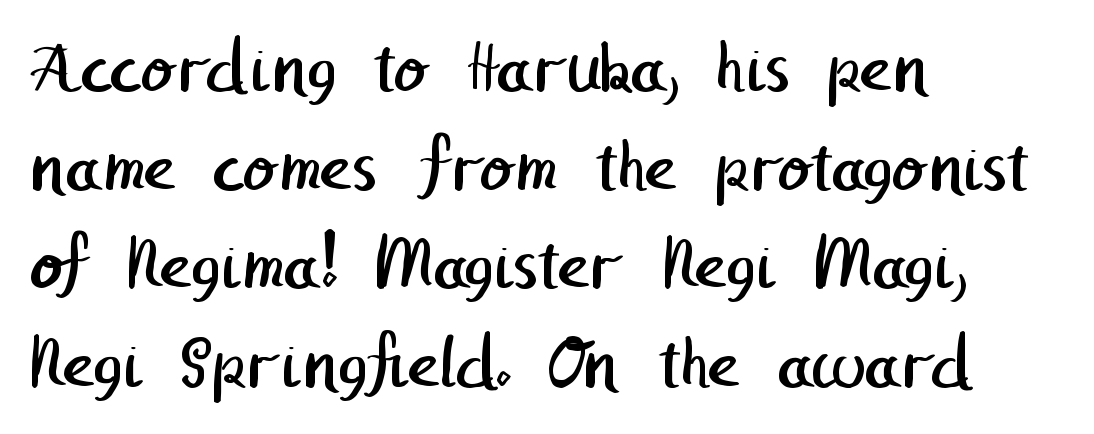
Q: Is the text bold? A: No.
Q: Is the typeface a serif or a sans-serif typeface? A: Sans-serif.
Q: Is the text underlined? A: No.
Q: How is the paragraph aligned? A: Left-aligned.
Q: Is the spacing between letters normal or unusually wide? A: Normal.
Q: Is the spacing between lines tight, normal or loose? A: Normal.
Q: Width (condensed, normal, or wide)? A: Normal.
Q: Stroke contrast? A: Low.
Q: x-height? A: Medium.
